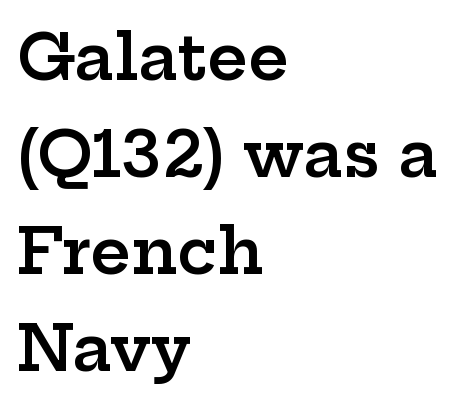
Q: Is the text bold? A: Semi-bold.
Q: Is the text italic (slanted)? A: No, it is upright.
Q: Is the typeface a serif or a sans-serif typeface? A: Serif.
Q: Is the text underlined? A: No.
Q: How is the paragraph aligned? A: Left-aligned.
Q: Is the spacing between letters normal or unusually wide? A: Normal.
Q: Is the spacing between lines tight, normal or loose? A: Normal.
Q: Width (condensed, normal, or wide)? A: Wide.
Q: Stroke contrast? A: Low.
Q: x-height? A: Medium.
Q: Monospaced? A: No.
